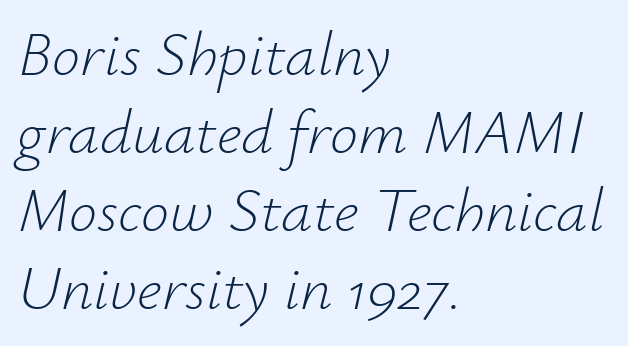
The image shows 63 px light type, italic (leaning right); set left-aligned, line spacing 1.24x, normal letter spacing, not underlined; low stroke contrast and a small x-height.
